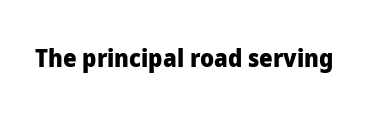
Q: Is the text bold? A: Yes.
Q: Is the text italic (slanted)? A: No, it is upright.
Q: Is the text underlined? A: No.
Q: Is the spacing between letters normal or unusually wide? A: Normal.
